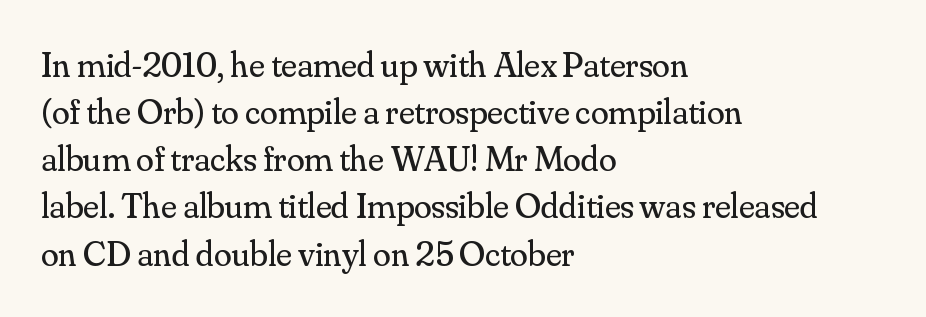
Q: Is the text bold? A: No.
Q: Is the text italic (slanted)? A: No, it is upright.
Q: Is the typeface a serif or a sans-serif typeface? A: Serif.
Q: Is the text underlined? A: No.
Q: How is the paragraph aligned? A: Left-aligned.
Q: Is the spacing between letters normal or unusually wide? A: Normal.
Q: Is the spacing between lines tight, normal or loose? A: Normal.
Q: Width (condensed, normal, or wide)? A: Normal.
Q: Stroke contrast? A: Medium.
Q: x-height? A: Small.
Q: Monospaced? A: No.
